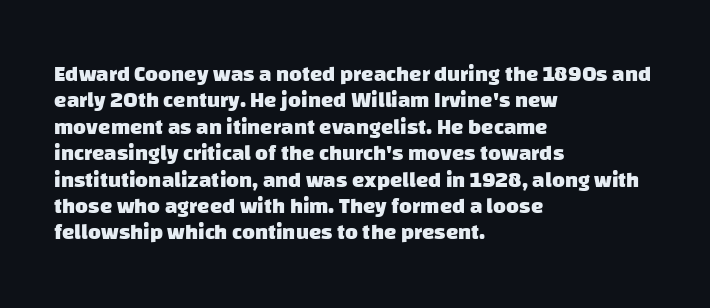
The lines in this sample share a left origin and differ only in where they stop. Underline: absent. The passage shown has conventional tracking throughout. How heavy is the stroke? Heavy — this is a bold.
